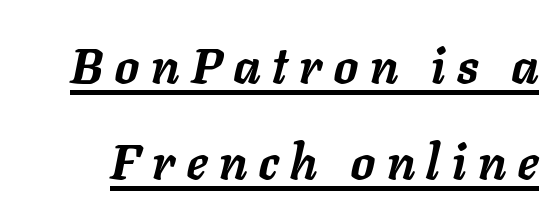
Q: Is the text bold? A: Yes.
Q: Is the text italic (slanted)? A: Yes, it leans right by about 11 degrees.
Q: Is the text underlined? A: Yes.
Q: Is the spacing between letters normal or unusually wide? A: Unusually wide.
Q: Is the spacing between lines tight, normal or loose? A: Loose.
Q: Width (condensed, normal, or wide)? A: Normal.
Q: Stroke contrast? A: Low.
Q: x-height? A: Medium.
Q: Monospaced? A: No.
